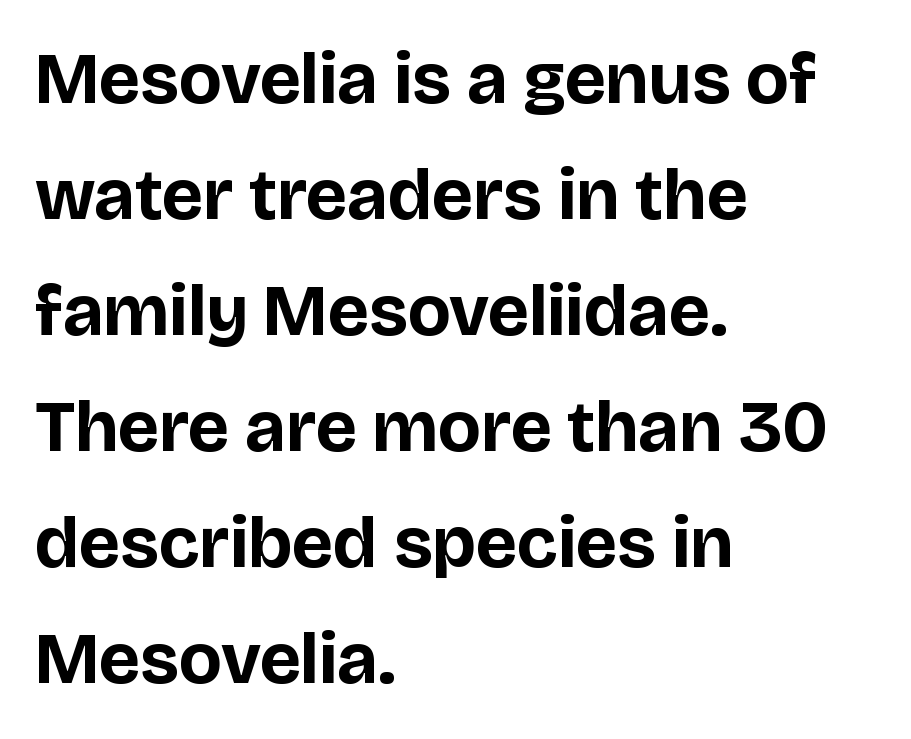
{"serif": "no", "italic": "no", "bold": "yes", "weight": "bold", "width": "normal", "stroke_contrast": "low", "x_height": "large", "monospaced": "no", "underline": "no", "align": "left", "line_spacing": "normal", "line_spacing_ratio": 1.59, "letter_spacing": "normal", "letter_spacing_em": 0.0, "glyph_px": 73}
